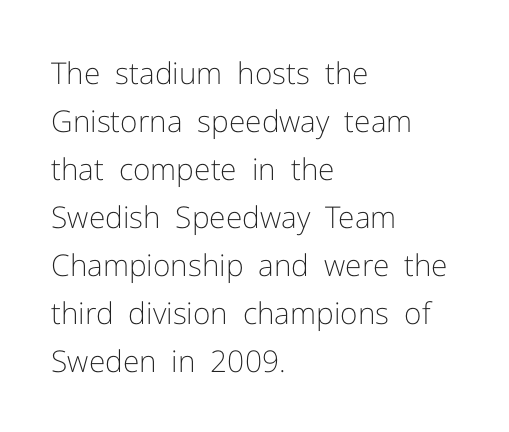
Q: Is the text bold? A: No.
Q: Is the text italic (slanted)? A: No, it is upright.
Q: Is the typeface a serif or a sans-serif typeface? A: Sans-serif.
Q: Is the text underlined? A: No.
Q: How is the paragraph aligned? A: Left-aligned.
Q: Is the spacing between letters normal or unusually wide? A: Normal.
Q: Is the spacing between lines tight, normal or loose? A: Normal.
Q: Width (condensed, normal, or wide)? A: Normal.
Q: Stroke contrast? A: Low.
Q: x-height? A: Medium.
Q: Monospaced? A: No.
